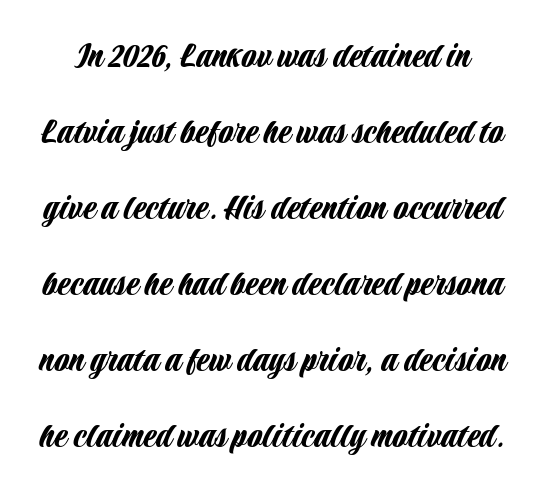
The image shows 38 px condensed sans-serif type; set loose line spacing (2.0x), normal letter spacing, not underlined; low stroke contrast and a large x-height.
